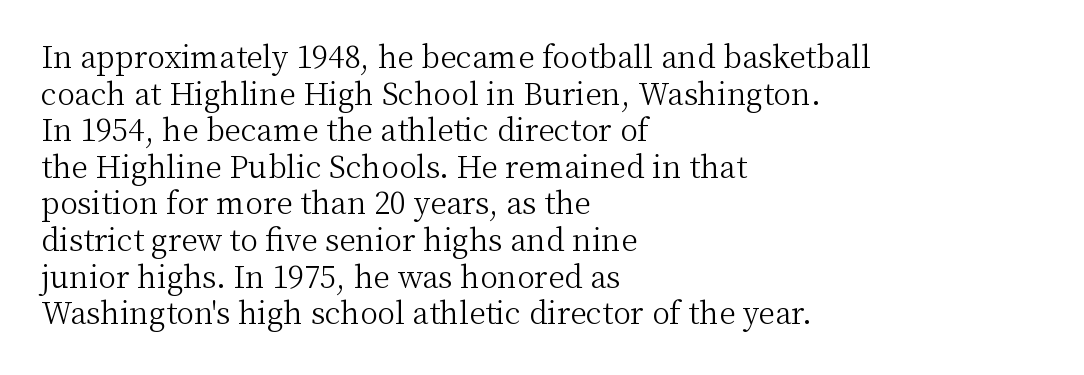
Nothing unusual about the tracking: characters are spaced as the font intends. Here the designer chose a conventional face with non-uniform glyph widths. The compositor pushed each line to the left boundary. Plain, unruled lines of type. Letters have the restrained weight of plain body copy at most.
